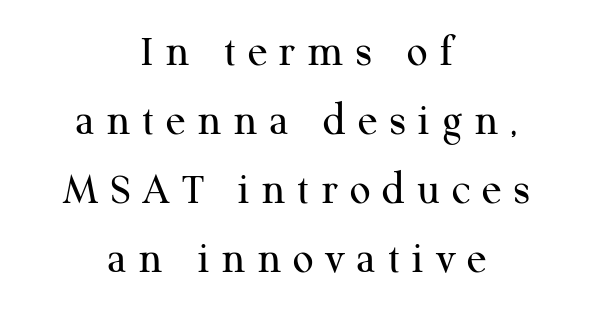
No word sits above an underline. The gaps between neighbouring characters are conspicuously large. Leading matches the norm, producing a regular column. Serifs: yes, visible at the terminals of the letterforms.
